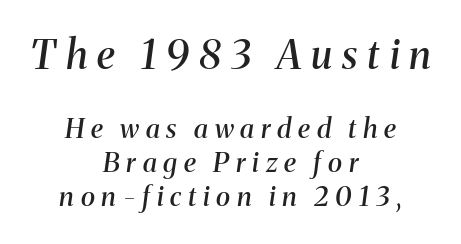
{"serif": "yes", "italic": "yes", "lean": "right", "slant_degrees": 8, "bold": "semi", "weight": "semibold", "width": "normal", "stroke_contrast": "medium", "x_height": "medium", "monospaced": "no", "underline": "no", "align": "center", "line_spacing": "normal", "line_spacing_ratio": 1.26, "letter_spacing": "wide", "letter_spacing_em": 0.25, "larger_block": "first", "size_ratio": 1.48, "glyph_px": 40}
